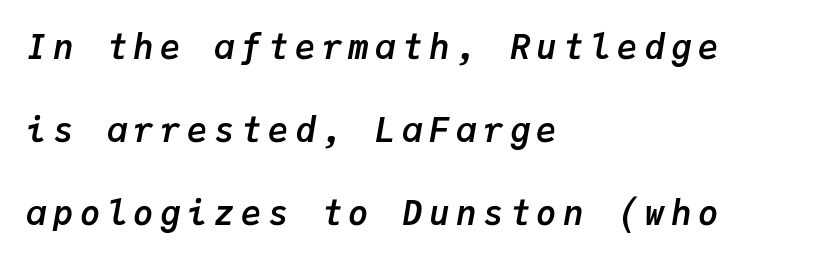
Q: Is the text bold? A: Yes.
Q: Is the text italic (slanted)? A: Yes, it leans right by about 9 degrees.
Q: Is the text underlined? A: No.
Q: How is the paragraph aligned? A: Left-aligned.
Q: Is the spacing between lines tight, normal or loose? A: Loose.
Q: Width (condensed, normal, or wide)? A: Normal.
Q: Stroke contrast? A: Low.
Q: x-height? A: Medium.
Q: Monospaced? A: Yes.
